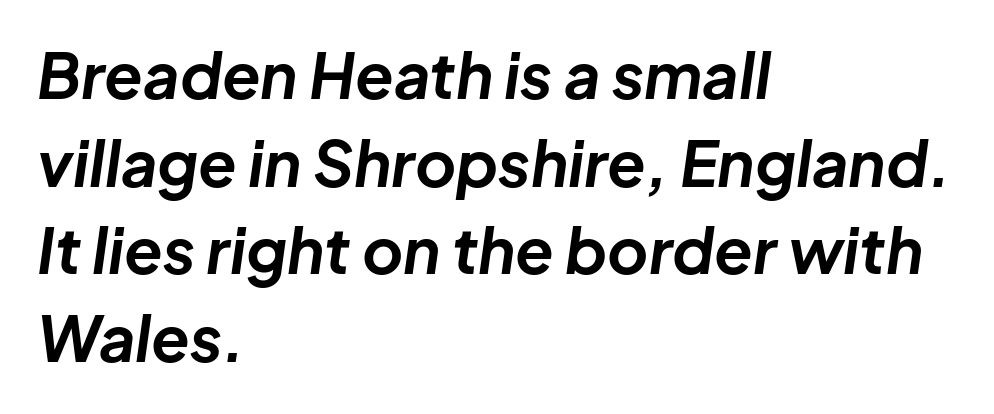
The image shows 63 px bold type, italic (leaning right); set left-aligned, normal line spacing (1.39x), normal letter spacing, not underlined; low stroke contrast and a medium x-height.
